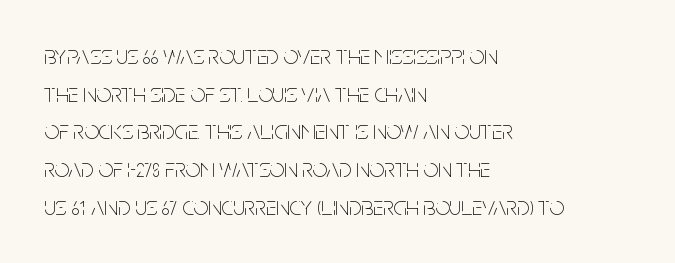
The image shows 26 px text type, upright; set left-aligned, normal line spacing (1.45x), normal letter spacing, not underlined.
